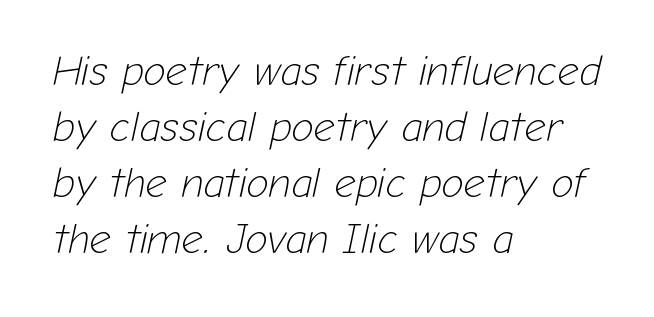
The image shows 42 px light type, italic (leaning right); set left-aligned, normal line spacing (1.33x), normal letter spacing, not underlined; low stroke contrast and a medium x-height.
